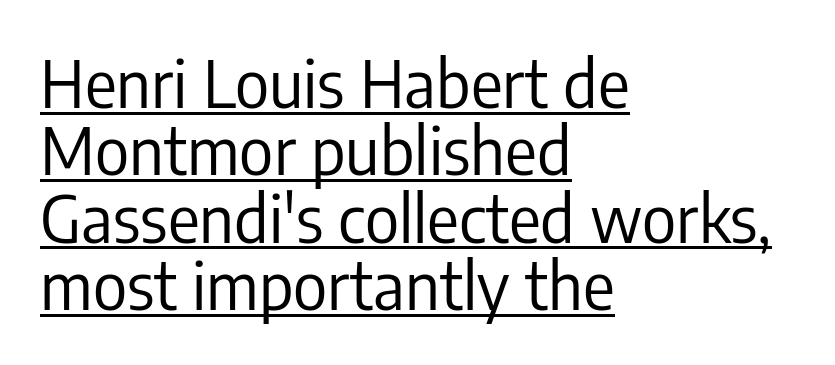
Q: Is the text bold? A: No.
Q: Is the text italic (slanted)? A: No, it is upright.
Q: Is the typeface a serif or a sans-serif typeface? A: Sans-serif.
Q: Is the text underlined? A: Yes.
Q: How is the paragraph aligned? A: Left-aligned.
Q: Is the spacing between letters normal or unusually wide? A: Normal.
Q: Is the spacing between lines tight, normal or loose? A: Tight.
Q: Width (condensed, normal, or wide)? A: Condensed.
Q: Stroke contrast? A: Low.
Q: x-height? A: Medium.
Q: Monospaced? A: No.
